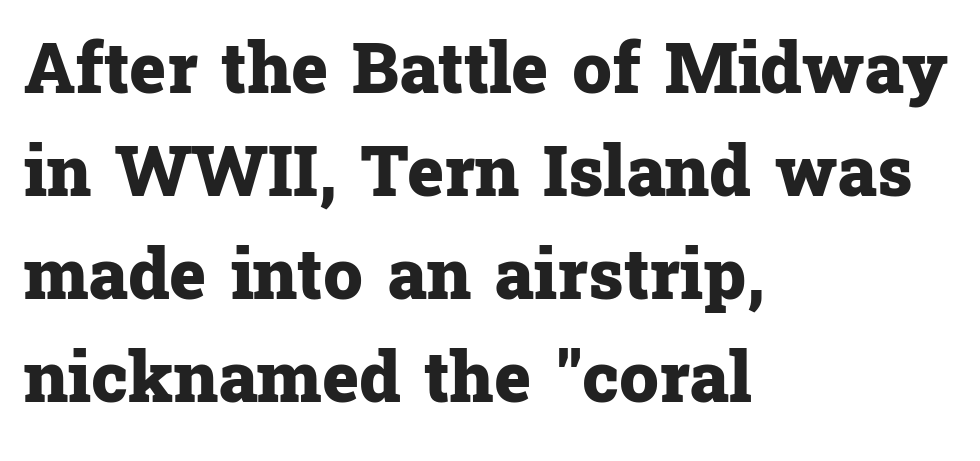
Q: Is the text bold? A: Yes.
Q: Is the text italic (slanted)? A: No, it is upright.
Q: Is the typeface a serif or a sans-serif typeface? A: Serif.
Q: Is the text underlined? A: No.
Q: How is the paragraph aligned? A: Left-aligned.
Q: Is the spacing between letters normal or unusually wide? A: Normal.
Q: Is the spacing between lines tight, normal or loose? A: Normal.
Q: Width (condensed, normal, or wide)? A: Normal.
Q: Stroke contrast? A: Low.
Q: x-height? A: Medium.
Q: Monospaced? A: No.
